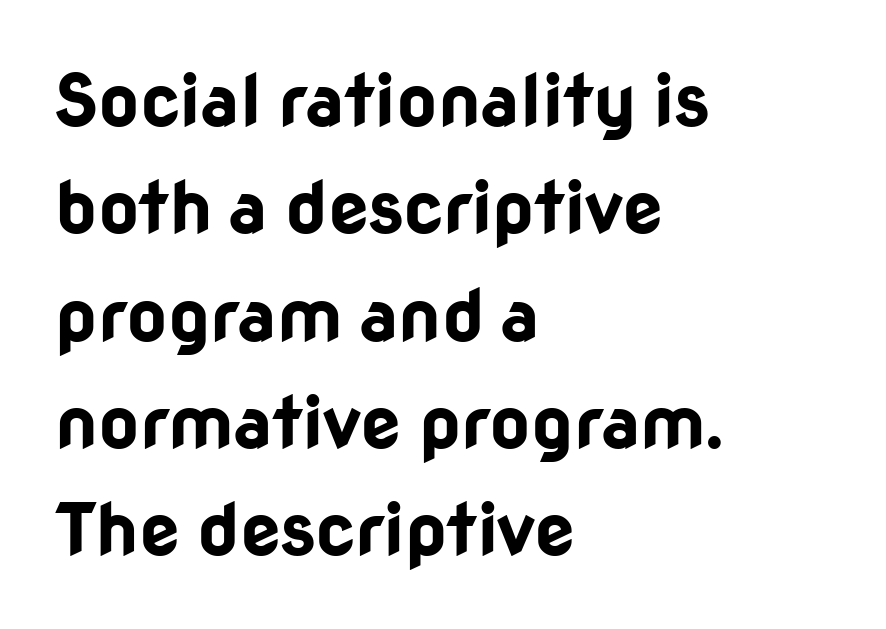
The baseline area is clear. Notice how the stems are strictly vertical — no italics here. The glyphs in this specimen are sans serif. Each letter keeps its own natural width here, so spacing adapts to shape. Compared with a centered layout, this one pins lines to the left instead. How would I describe the line gaps? Plain and ordinary.
